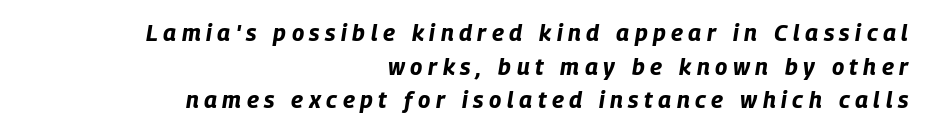
The image shows 23 px bold type, italic (leaning right); set right-aligned, normal line spacing (1.46x), unusually wide letter spacing (+0.24 em), not underlined.
